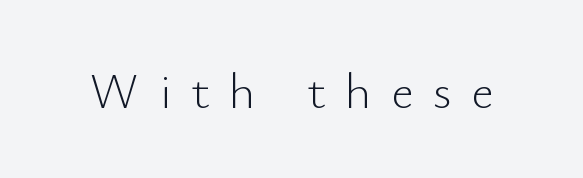
{"serif": "no", "italic": "no", "bold": "no", "weight": "light", "width": "normal", "stroke_contrast": "low", "x_height": "small", "monospaced": "no", "underline": "no", "letter_spacing": "wide", "letter_spacing_em": 0.39, "glyph_px": 50}
